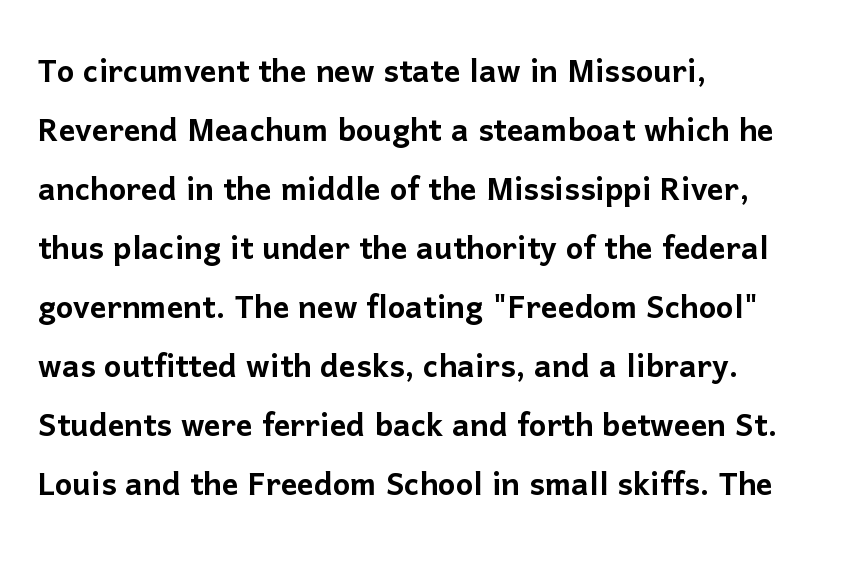
Looks like regular typesetting: each glyph gets only the width it needs. Leading: standard. This rendering leaves character spacing at its baseline value. Only glyphs here, with clear space below each row.
